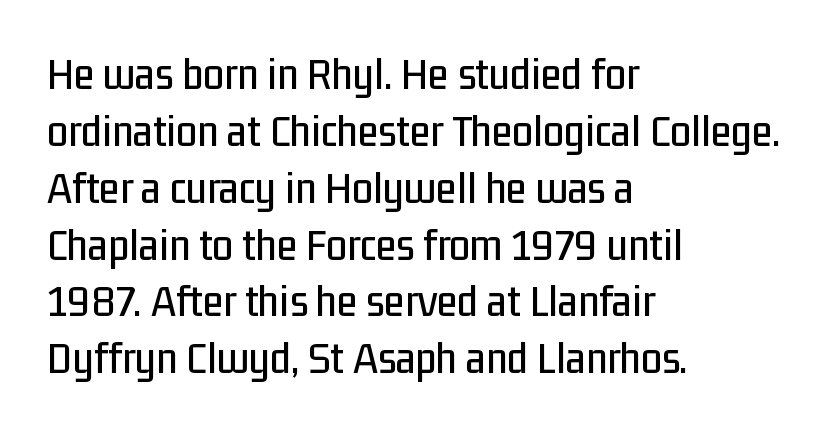
{"serif": "no", "italic": "no", "width": "condensed", "stroke_contrast": "low", "x_height": "medium", "monospaced": "no", "underline": "no", "align": "left", "line_spacing_ratio": 1.21, "letter_spacing": "normal", "letter_spacing_em": 0.0, "glyph_px": 47}
